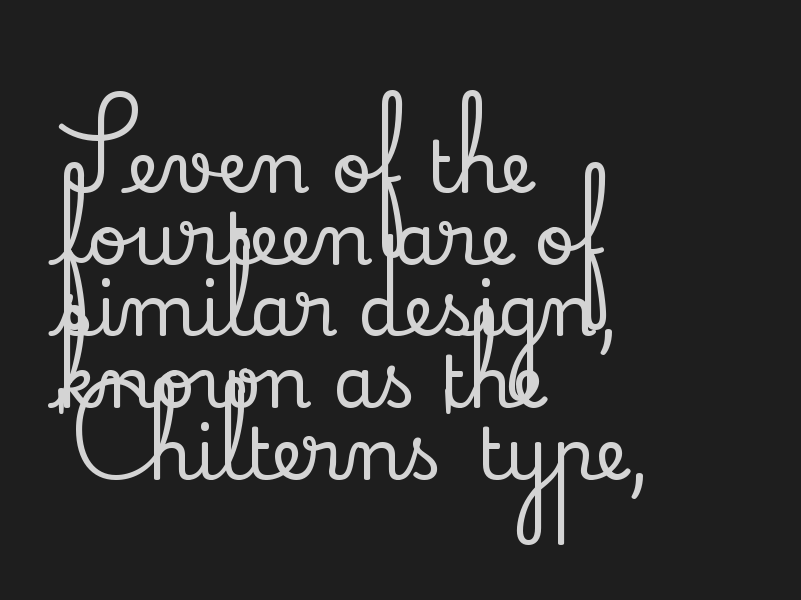
{"serif": "yes", "italic": "no", "width": "normal", "stroke_contrast": "low", "x_height": "small", "monospaced": "no", "underline": "no", "align": "left", "line_spacing": "tight", "line_spacing_ratio": 1.01, "letter_spacing": "normal", "letter_spacing_em": 0.0, "glyph_px": 71}
